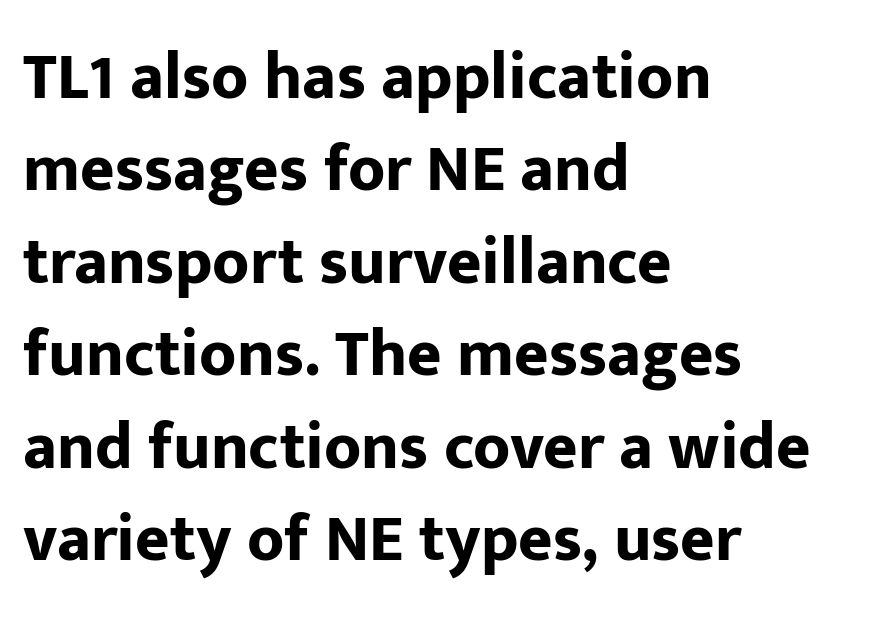
{"serif": "no", "italic": "no", "bold": "yes", "weight": "bold", "width": "normal", "stroke_contrast": "low", "x_height": "medium", "monospaced": "no", "underline": "no", "align": "left", "line_spacing": "normal", "line_spacing_ratio": 1.4, "letter_spacing": "normal", "letter_spacing_em": 0.0, "glyph_px": 66}
